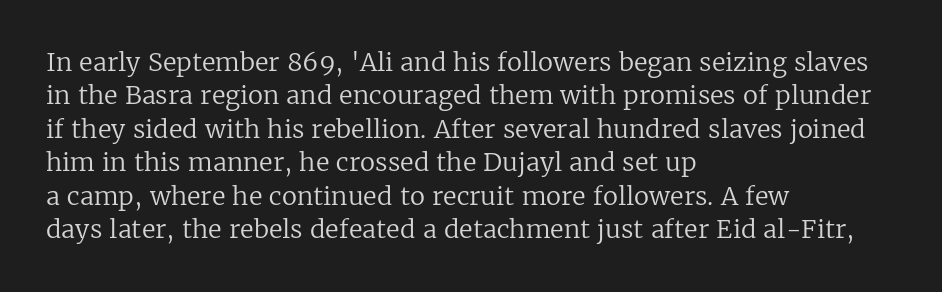
The image shows 25 px text type, upright; set left-aligned, normal line spacing (1.34x), normal letter spacing, not underlined.
